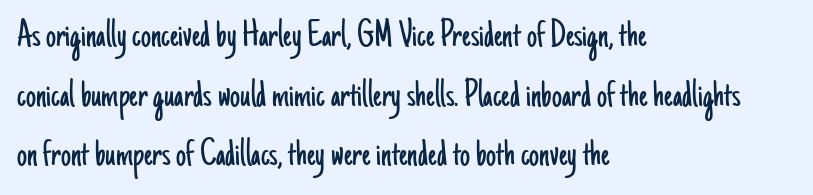
Q: Is the text bold? A: No.
Q: Is the text italic (slanted)? A: No, it is upright.
Q: Is the typeface a serif or a sans-serif typeface? A: Sans-serif.
Q: Is the text underlined? A: No.
Q: How is the paragraph aligned? A: Left-aligned.
Q: Is the spacing between letters normal or unusually wide? A: Normal.
Q: Is the spacing between lines tight, normal or loose? A: Normal.
Q: Width (condensed, normal, or wide)? A: Condensed.
Q: Stroke contrast? A: Low.
Q: x-height? A: Small.
Q: Monospaced? A: No.
